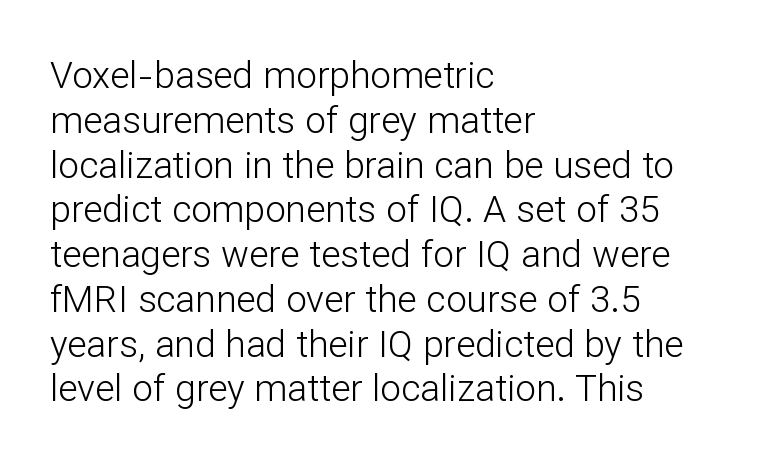
Caption: standard tracking, unaltered. Classification — sans serif. These lines are set flush left with a ragged right edge. No letter is thick-stroked: the sample isn't bold.
